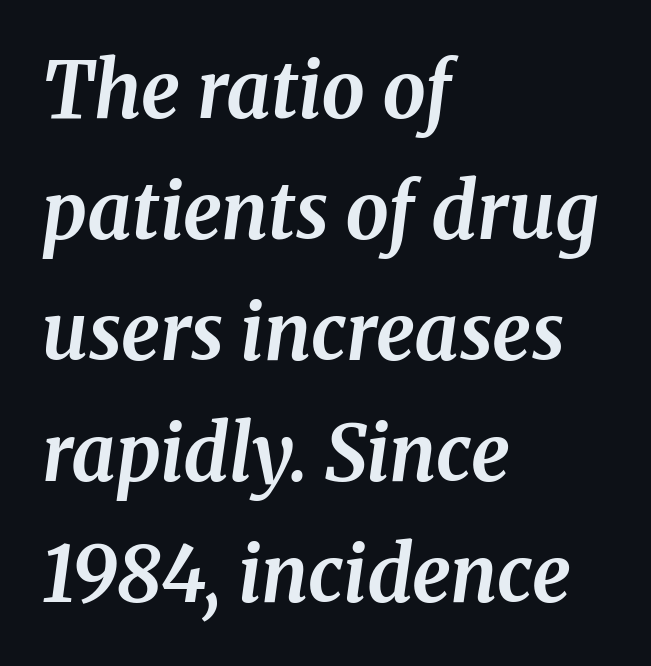
Q: Is the text bold? A: Yes.
Q: Is the text italic (slanted)? A: Yes, it leans right by about 8 degrees.
Q: Is the typeface a serif or a sans-serif typeface? A: Serif.
Q: Is the text underlined? A: No.
Q: How is the paragraph aligned? A: Left-aligned.
Q: Is the spacing between letters normal or unusually wide? A: Normal.
Q: Is the spacing between lines tight, normal or loose? A: Normal.
Q: Width (condensed, normal, or wide)? A: Normal.
Q: Stroke contrast? A: Medium.
Q: x-height? A: Medium.
Q: Monospaced? A: No.
